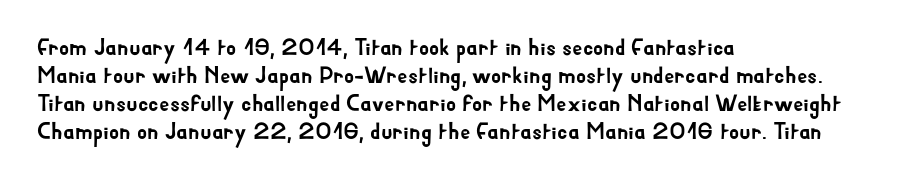
Q: Is the text italic (slanted)? A: No, it is upright.
Q: Is the text underlined? A: No.
Q: How is the paragraph aligned? A: Left-aligned.
Q: Is the spacing between letters normal or unusually wide? A: Normal.
